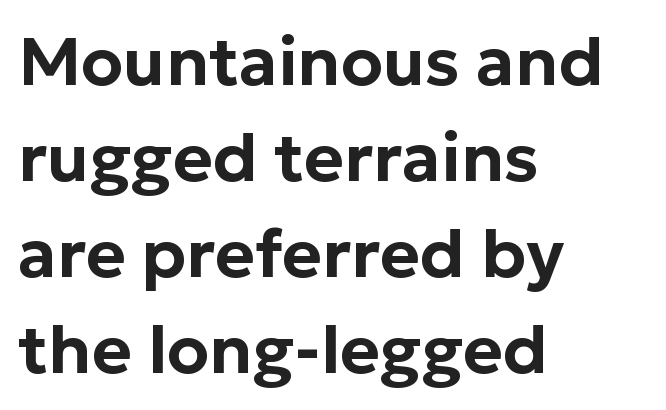
Q: Is the text italic (slanted)? A: No, it is upright.
Q: Is the typeface a serif or a sans-serif typeface? A: Sans-serif.
Q: Is the text underlined? A: No.
Q: How is the paragraph aligned? A: Left-aligned.
Q: Is the spacing between letters normal or unusually wide? A: Normal.
Q: Is the spacing between lines tight, normal or loose? A: Normal.
Q: Width (condensed, normal, or wide)? A: Normal.
Q: Stroke contrast? A: Low.
Q: x-height? A: Medium.
Q: Monospaced? A: No.
